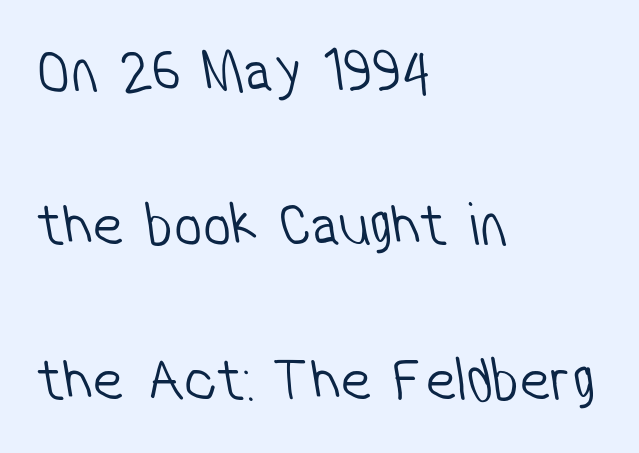
{"serif": "no", "bold": "no", "weight": "light", "width": "condensed", "stroke_contrast": "low", "x_height": "medium", "monospaced": "no", "underline": "no", "align": "left", "line_spacing": "loose", "line_spacing_ratio": 2.45, "letter_spacing": "normal", "letter_spacing_em": 0.0, "glyph_px": 63}
